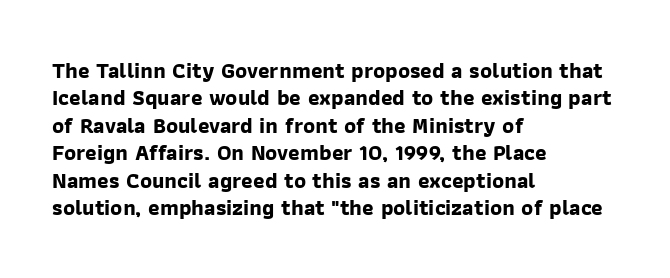
The lines sit at an ordinary, default distance from one another. Has an underline been added? It has not. As a designer I'd log this as weight 700, bold. Reading down the block, your eye returns to a fixed left position each line. Nobody touched the tracking dial on this one.
